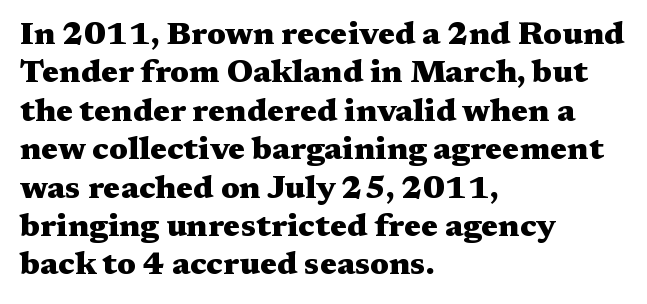
These lines carry a lot of weight — the face is fully bold. Where is the straight margin? On the left. Each row of text sits above clean, open space. Short note: letters normally spaced.
